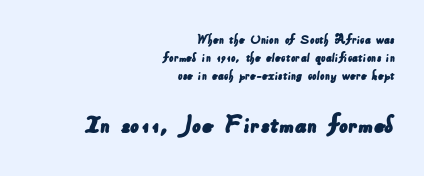
The image shows 28 px sans-serif type; set right-aligned, normal line spacing (1.27x), normal letter spacing, not underlined; the second (bottom) block is 2.0x larger; low stroke contrast and a small x-height.
